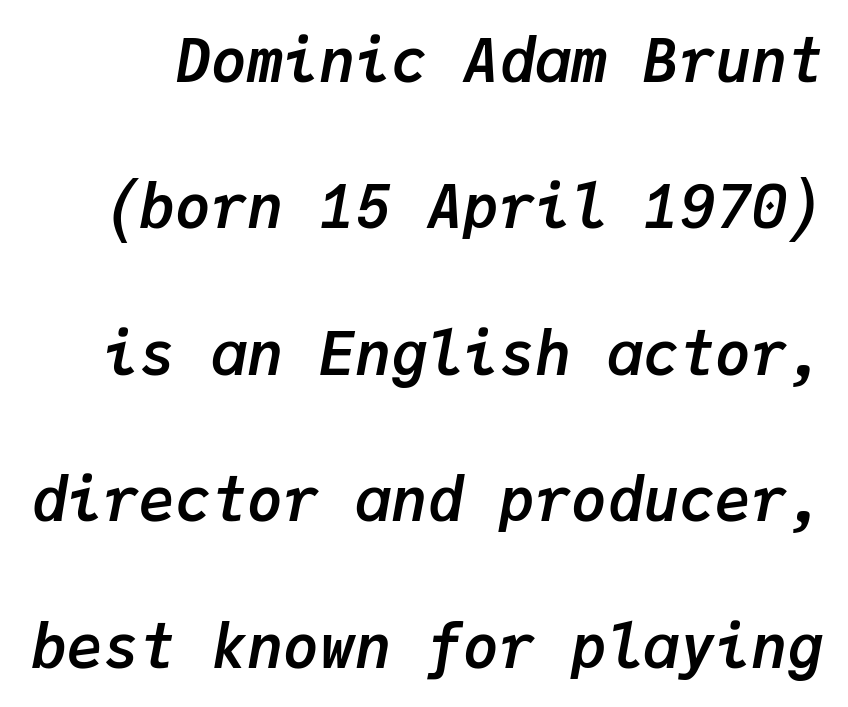
Letter spacing: default. Each letter, wide or thin by design, is forced into the same width here. The lettering tilts uniformly, giving the passage an italic look. The space between consecutive lines is lavish. Just letters on the line, the space beneath them empty.
